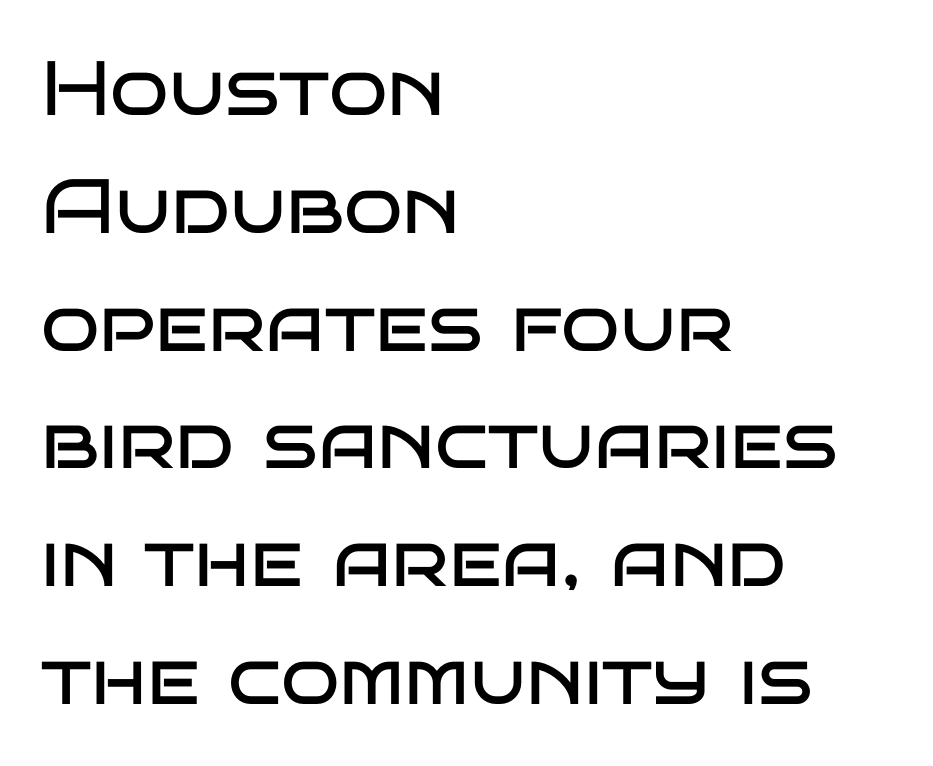
{"serif": "no", "italic": "no", "bold": "no", "weight": "regular", "width": "wide", "stroke_contrast": "low", "x_height": "large", "monospaced": "no", "underline": "no", "align": "left", "line_spacing": "normal", "line_spacing_ratio": 1.53, "letter_spacing": "normal", "letter_spacing_em": 0.0, "glyph_px": 77}
